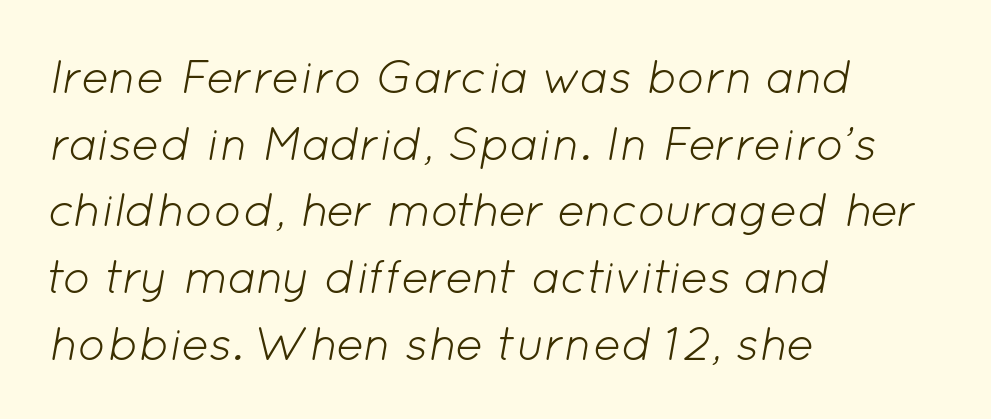
Compared with a centered layout, this one pins lines to the left instead. The letters look calm and open, with moderate or lighter stems. Varying glyph widths throughout — classic text-font behaviour. Spacing between characters is what you'd get straight out of the box. Quick note: italic. The space beneath each line is pristine and unruled.
